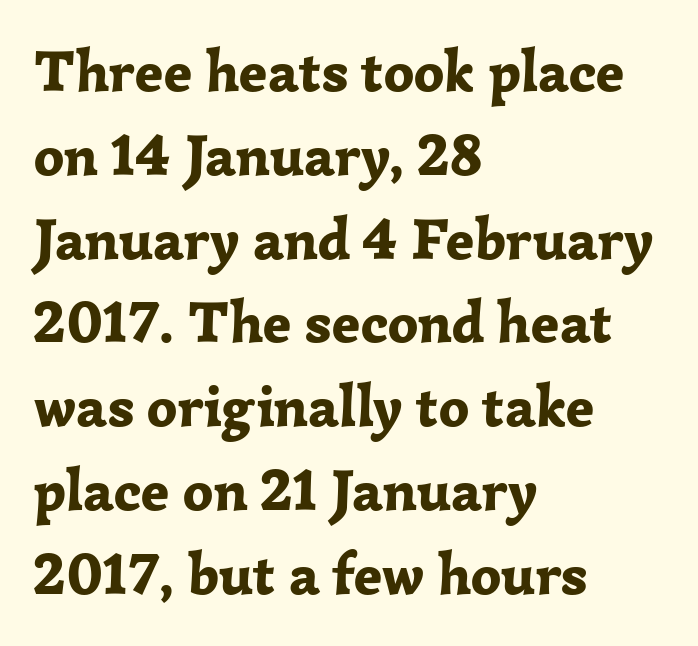
Q: Is the text bold? A: Yes.
Q: Is the text italic (slanted)? A: No, it is upright.
Q: Is the typeface a serif or a sans-serif typeface? A: Serif.
Q: Is the text underlined? A: No.
Q: How is the paragraph aligned? A: Left-aligned.
Q: Is the spacing between letters normal or unusually wide? A: Normal.
Q: Is the spacing between lines tight, normal or loose? A: Normal.
Q: Width (condensed, normal, or wide)? A: Normal.
Q: Stroke contrast? A: Low.
Q: x-height? A: Medium.
Q: Monospaced? A: No.
